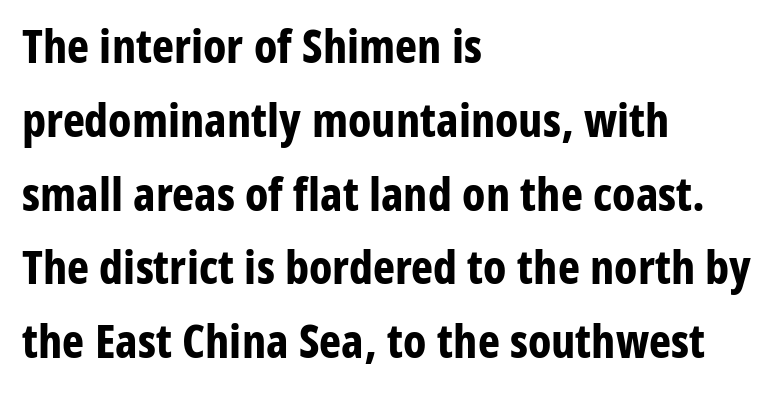
Q: Is the text bold? A: Yes.
Q: Is the text italic (slanted)? A: No, it is upright.
Q: Is the typeface a serif or a sans-serif typeface? A: Sans-serif.
Q: Is the text underlined? A: No.
Q: How is the paragraph aligned? A: Left-aligned.
Q: Is the spacing between letters normal or unusually wide? A: Normal.
Q: Is the spacing between lines tight, normal or loose? A: Normal.
Q: Width (condensed, normal, or wide)? A: Condensed.
Q: Stroke contrast? A: Low.
Q: x-height? A: Medium.
Q: Monospaced? A: No.
